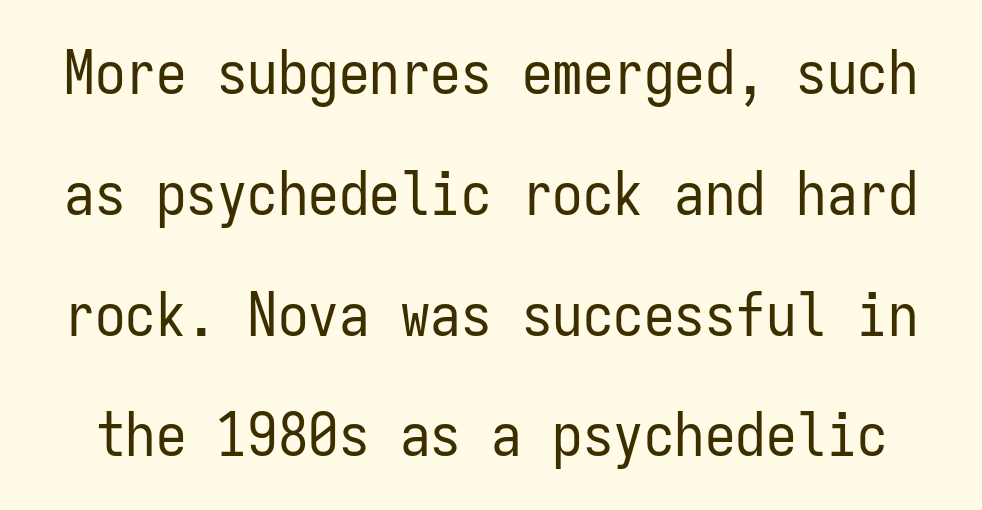
The image shows 61 px regular-weight, condensed sans-serif type, upright, monospaced; set loose line spacing (1.98x), normal letter spacing, not underlined; low stroke contrast and a medium x-height.
